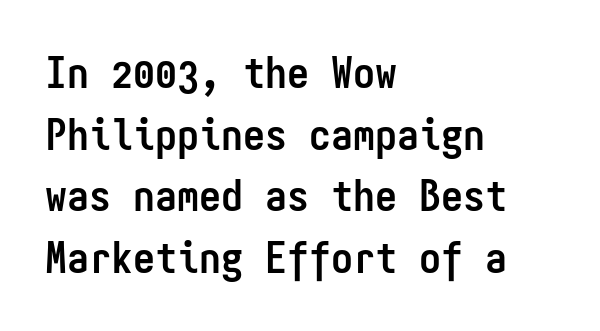
{"serif": "no", "italic": "no", "bold": "yes", "weight": "semibold", "width": "condensed", "stroke_contrast": "low", "x_height": "medium", "monospaced": "yes", "underline": "no", "align": "left", "line_spacing": "normal", "line_spacing_ratio": 1.4, "letter_spacing": "normal", "letter_spacing_em": 0.0, "glyph_px": 44}
